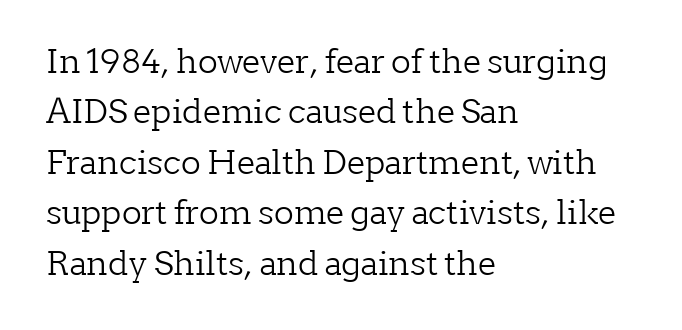
The letters stand upright; this is a roman face. Caption: multi-line text, flush left, ragged right. Caption: face not bold, strokes unweighted. Nobody drew a line under any word here. Serif or sans? Serif — the stroke terminals have little feet.
